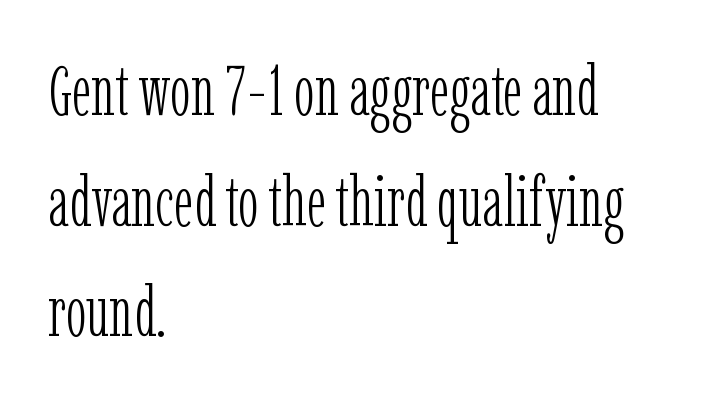
The image shows 70 px light, condensed serif type, upright; set left-aligned, normal line spacing (1.58x), normal letter spacing, not underlined; low stroke contrast and a medium x-height.
